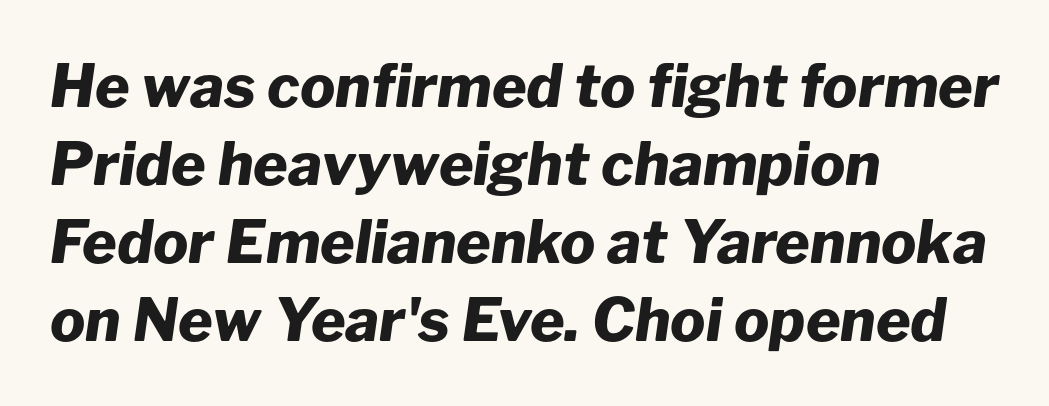
{"italic": "yes", "lean": "right", "slant_degrees": 8, "bold": "yes", "weight": "heavy", "width": "normal", "stroke_contrast": "low", "x_height": "medium", "monospaced": "no", "underline": "no", "align": "left", "line_spacing": "normal", "line_spacing_ratio": 1.32, "letter_spacing": "normal", "letter_spacing_em": 0.0, "glyph_px": 59}
